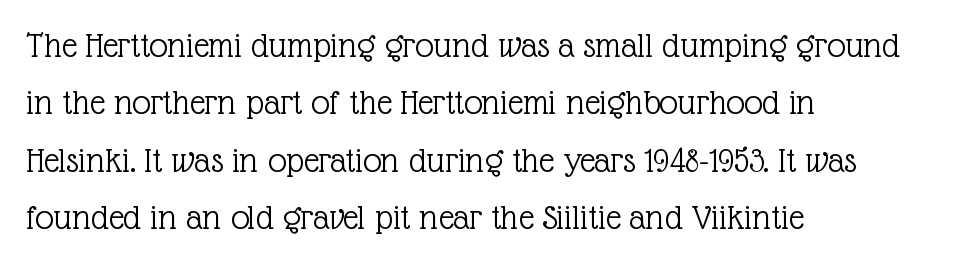
Q: Is the text bold? A: No.
Q: Is the text italic (slanted)? A: No, it is upright.
Q: Is the typeface a serif or a sans-serif typeface? A: Serif.
Q: Is the text underlined? A: No.
Q: How is the paragraph aligned? A: Left-aligned.
Q: Is the spacing between letters normal or unusually wide? A: Normal.
Q: Is the spacing between lines tight, normal or loose? A: Normal.
Q: Width (condensed, normal, or wide)? A: Normal.
Q: x-height? A: Medium.
Q: Monospaced? A: No.
